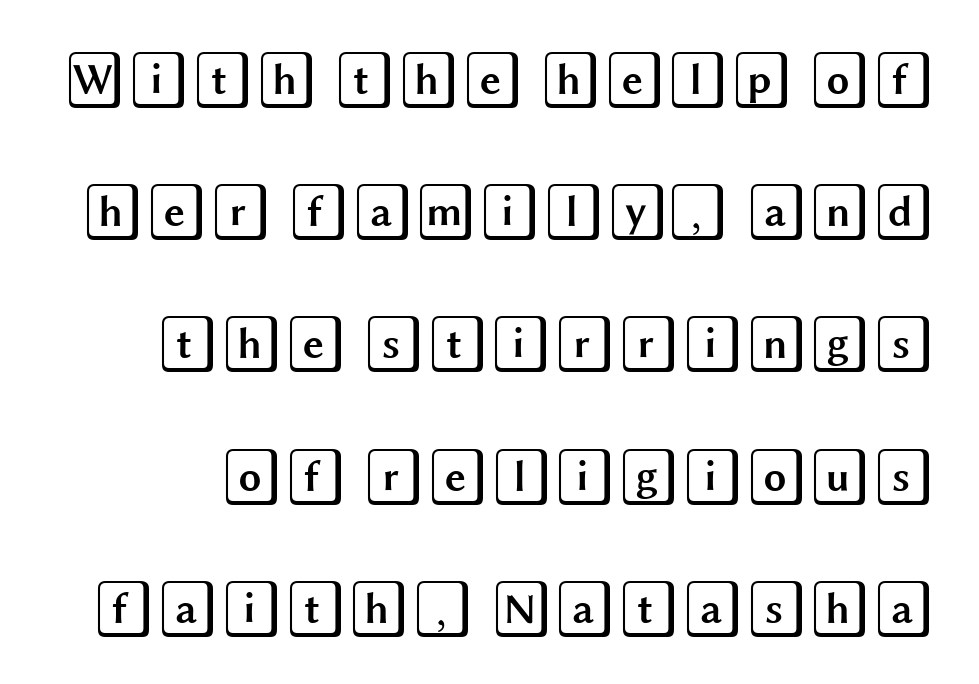
Q: Is the text italic (slanted)? A: No, it is upright.
Q: Is the text underlined? A: No.
Q: Is the spacing between letters normal or unusually wide? A: Normal.
Q: Is the spacing between lines tight, normal or loose? A: Loose.
Q: Width (condensed, normal, or wide)? A: Wide.
Q: x-height? A: Large.
